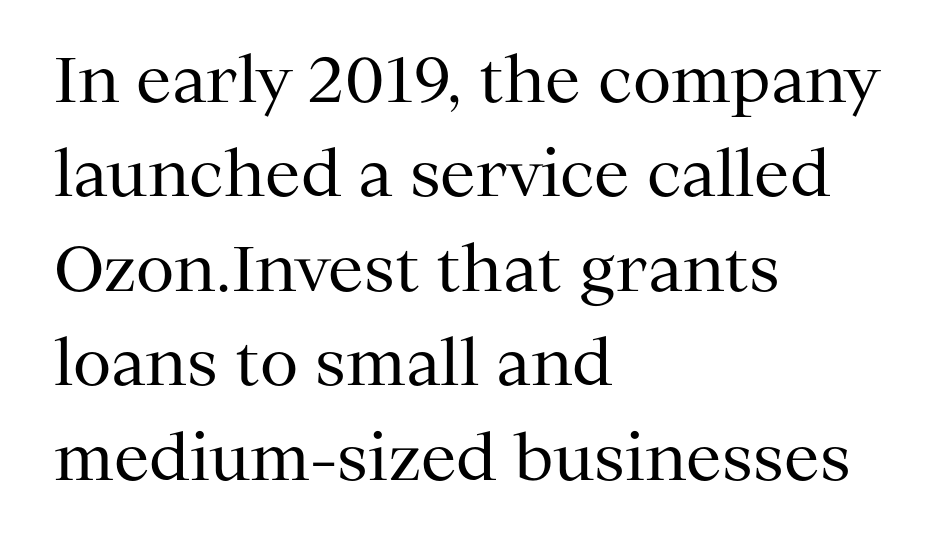
This sample is left-justified, so line endings fall wherever the words run out. Ordinary non-slanted type is in use. Are there feet on the stems? There are — it's a serif. Varying glyph widths throughout — classic text-font behaviour.
